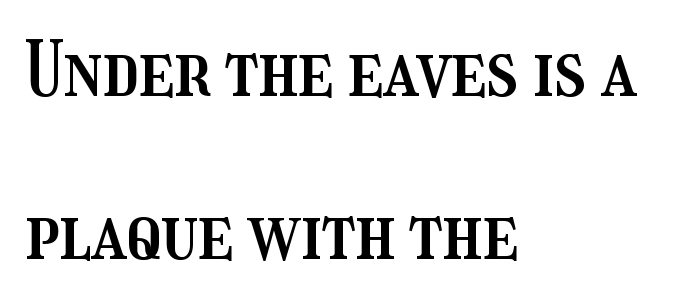
Q: Is the text italic (slanted)? A: No, it is upright.
Q: Is the text underlined? A: No.
Q: How is the paragraph aligned? A: Left-aligned.
Q: Is the spacing between letters normal or unusually wide? A: Normal.
Q: Is the spacing between lines tight, normal or loose? A: Loose.
Q: Width (condensed, normal, or wide)? A: Condensed.
Q: Stroke contrast? A: Medium.
Q: x-height? A: Medium.
Q: Monospaced? A: No.
